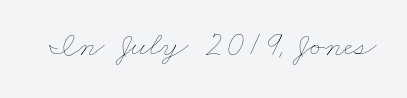
The image shows 35 px thin, wide type; set normal letter spacing, not underlined; low stroke contrast and a small x-height.
